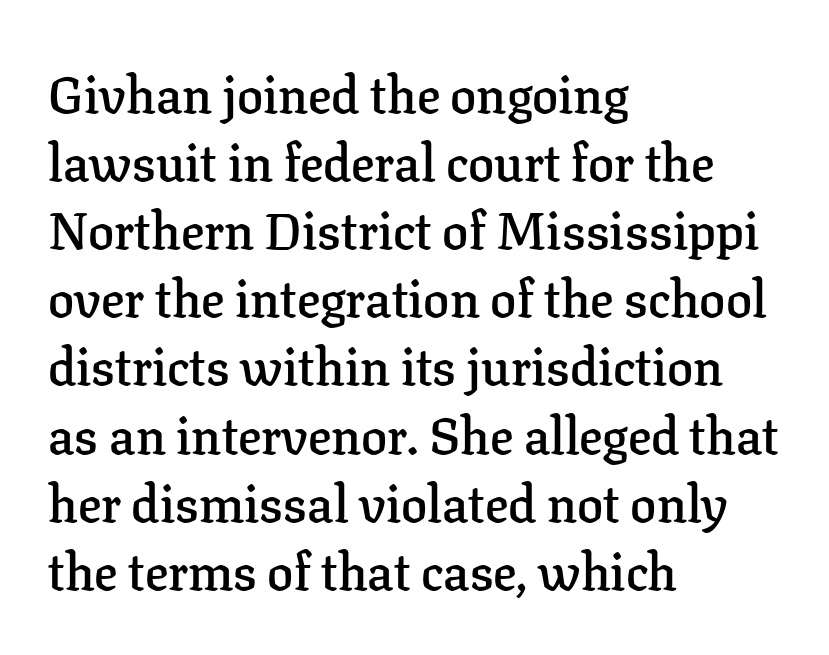
Regarding serifs, this sample has them. What weight is shown? A semibold, between regular and bold. Decoration check: the copy has no underline. The horizontal fit of the characters is conventional and even.
